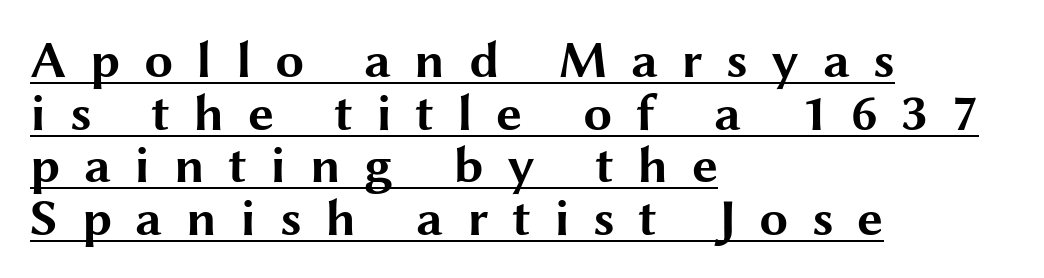
Q: Is the text bold? A: Yes.
Q: Is the text italic (slanted)? A: No, it is upright.
Q: Is the typeface a serif or a sans-serif typeface? A: Sans-serif.
Q: Is the text underlined? A: Yes.
Q: How is the paragraph aligned? A: Left-aligned.
Q: Is the spacing between letters normal or unusually wide? A: Unusually wide.
Q: Is the spacing between lines tight, normal or loose? A: Tight.
Q: Width (condensed, normal, or wide)? A: Wide.
Q: Stroke contrast? A: Medium.
Q: x-height? A: Medium.
Q: Monospaced? A: No.
